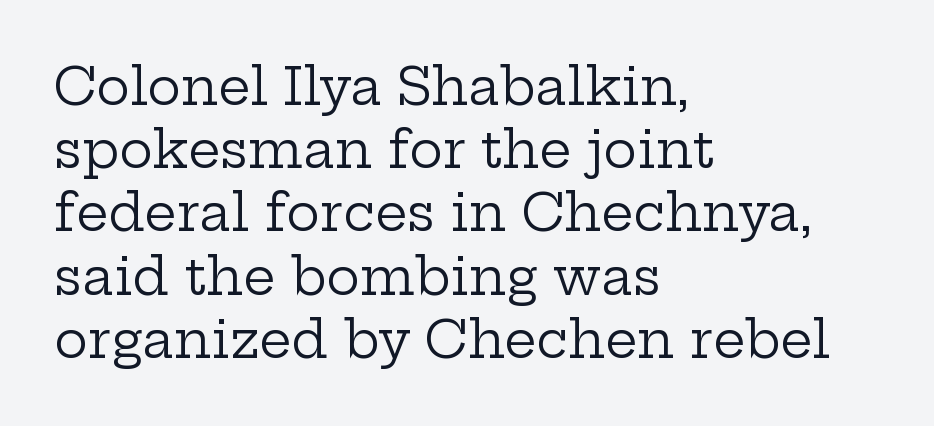
Q: Is the text bold? A: No.
Q: Is the text italic (slanted)? A: No, it is upright.
Q: Is the typeface a serif or a sans-serif typeface? A: Serif.
Q: Is the text underlined? A: No.
Q: How is the paragraph aligned? A: Left-aligned.
Q: Is the spacing between letters normal or unusually wide? A: Normal.
Q: Width (condensed, normal, or wide)? A: Wide.
Q: Stroke contrast? A: Low.
Q: x-height? A: Medium.
Q: Monospaced? A: No.
